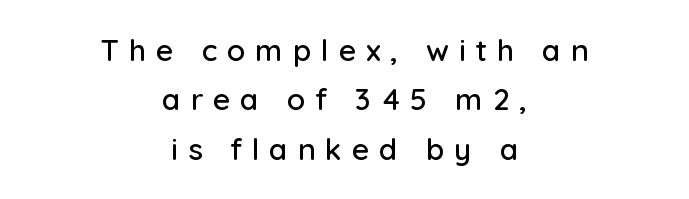
The image shows 30 px sans-serif type, upright; set centered, normal line spacing (1.65x), unusually wide letter spacing (+0.33 em), not underlined; low stroke contrast and a medium x-height.
